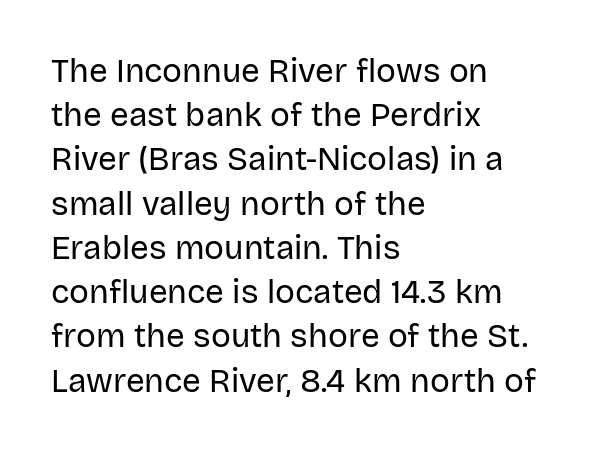
Q: Is the text bold? A: No.
Q: Is the text italic (slanted)? A: No, it is upright.
Q: Is the typeface a serif or a sans-serif typeface? A: Sans-serif.
Q: Is the text underlined? A: No.
Q: How is the paragraph aligned? A: Left-aligned.
Q: Is the spacing between letters normal or unusually wide? A: Normal.
Q: Is the spacing between lines tight, normal or loose? A: Normal.
Q: Width (condensed, normal, or wide)? A: Normal.
Q: Stroke contrast? A: Low.
Q: x-height? A: Large.
Q: Monospaced? A: No.
